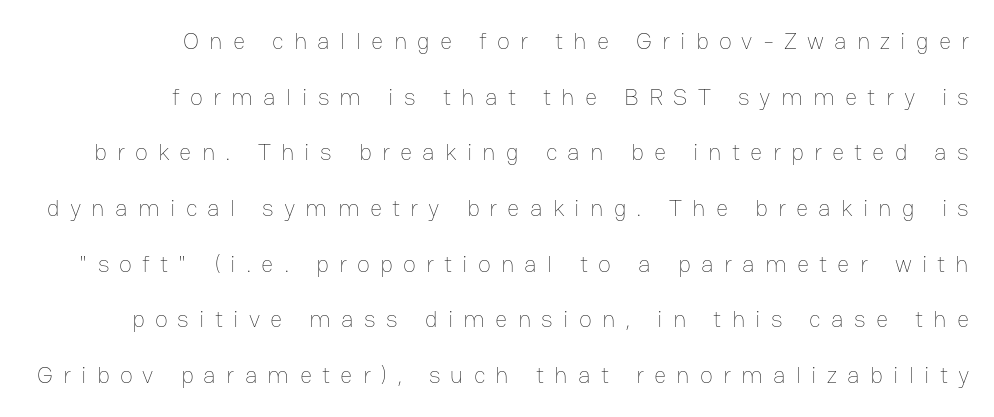
{"italic": "no", "bold": "no", "underline": "no", "align": "right", "line_spacing": "loose", "line_spacing_ratio": 2.32, "letter_spacing": "wide", "letter_spacing_em": 0.42, "glyph_px": 24}
